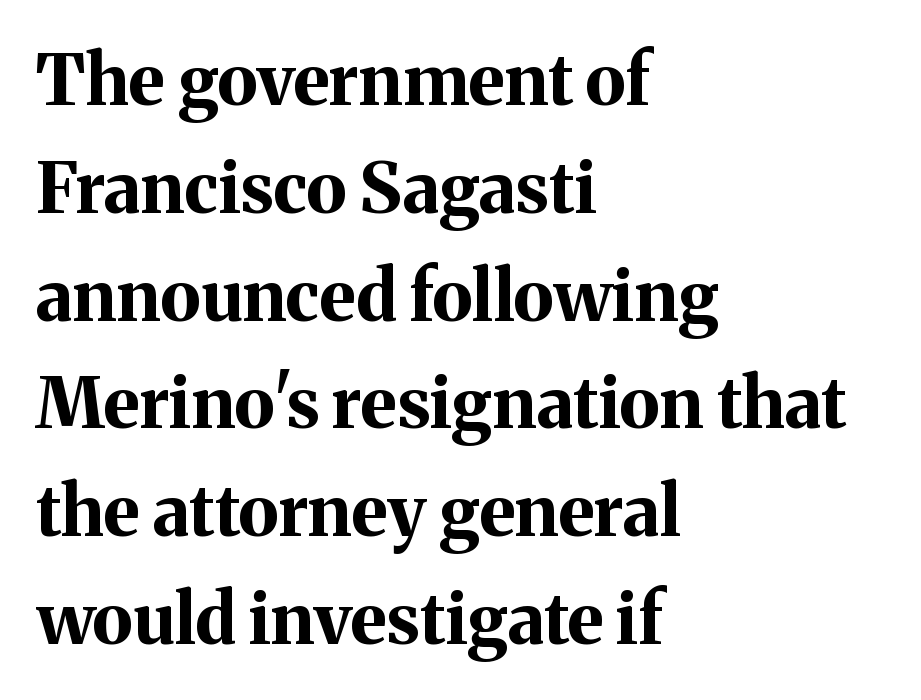
{"serif": "yes", "italic": "no", "bold": "yes", "weight": "bold", "width": "normal", "stroke_contrast": "medium", "x_height": "medium", "monospaced": "no", "underline": "no", "align": "left", "line_spacing": "normal", "line_spacing_ratio": 1.54, "letter_spacing": "normal", "letter_spacing_em": 0.0, "glyph_px": 70}
